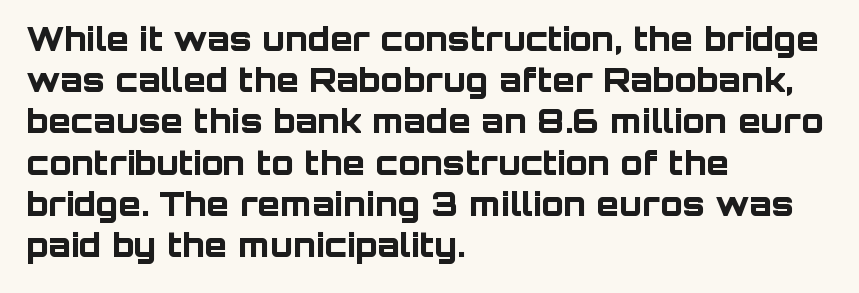
Nothing sits at the stroke ends, so this counts as sans-serif. Horizontal bands of white between lines are of average thickness. If you drew a ruler down the left edge, every line would touch it. Spacing verdict: proportional, widths tailored to each character.
